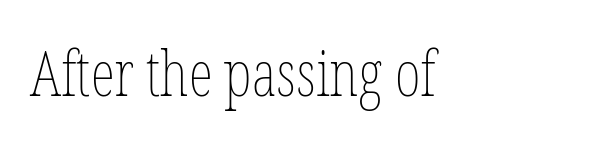
The image shows 62 px thin, condensed type, upright; set normal letter spacing, not underlined; low stroke contrast and a medium x-height.
